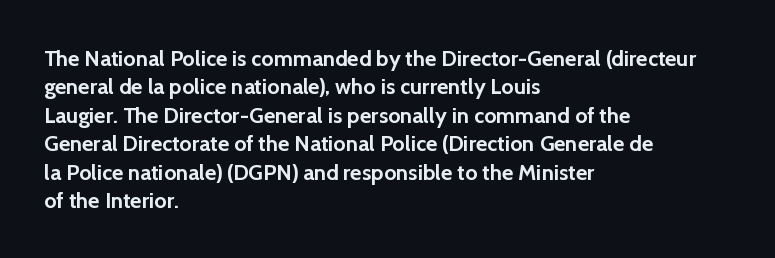
The image shows 22 px bold type, upright; set left-aligned, normal line spacing (1.29x), normal letter spacing, not underlined.
